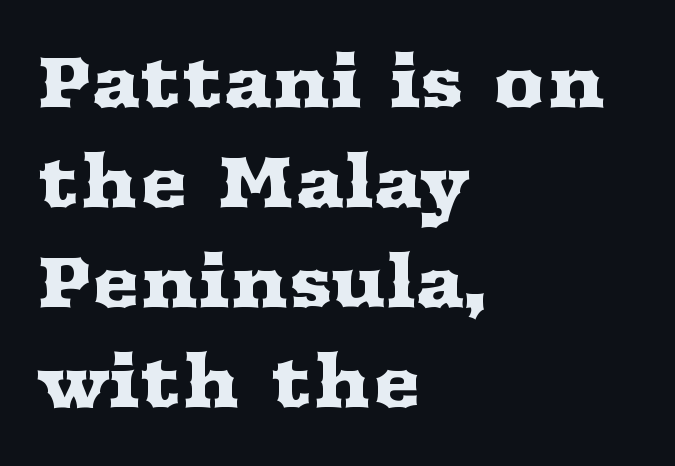
Q: Is the text italic (slanted)? A: No, it is upright.
Q: Is the typeface a serif or a sans-serif typeface? A: Serif.
Q: Is the text underlined? A: No.
Q: How is the paragraph aligned? A: Left-aligned.
Q: Is the spacing between letters normal or unusually wide? A: Normal.
Q: Is the spacing between lines tight, normal or loose? A: Normal.
Q: Width (condensed, normal, or wide)? A: Wide.
Q: Stroke contrast? A: Medium.
Q: x-height? A: Medium.
Q: Monospaced? A: No.
